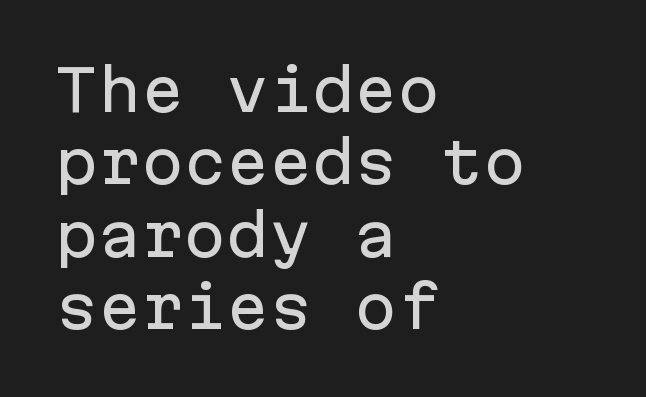
The image shows 57 px sans-serif type, upright, monospaced; set left-aligned, normal line spacing (1.27x), normal letter spacing, not underlined; low stroke contrast and a medium x-height.
